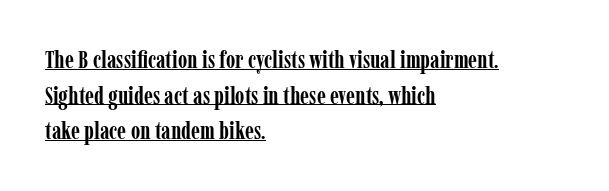
Q: Is the text bold? A: Yes.
Q: Is the text italic (slanted)? A: No, it is upright.
Q: Is the text underlined? A: Yes.
Q: How is the paragraph aligned? A: Left-aligned.
Q: Is the spacing between letters normal or unusually wide? A: Normal.
Q: Is the spacing between lines tight, normal or loose? A: Normal.
